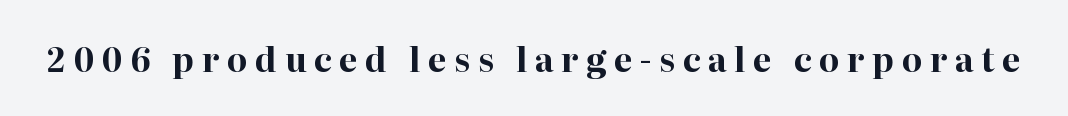
Plenty of ink on the page — the face is bold. The font's upright variant was chosen for this text. Compared with typical body copy, the letter spacing here is much looser. To sum up the face: it has serifs. The words here are not underlined. Think of a printed novel: that variable character pitch is what you see here.
